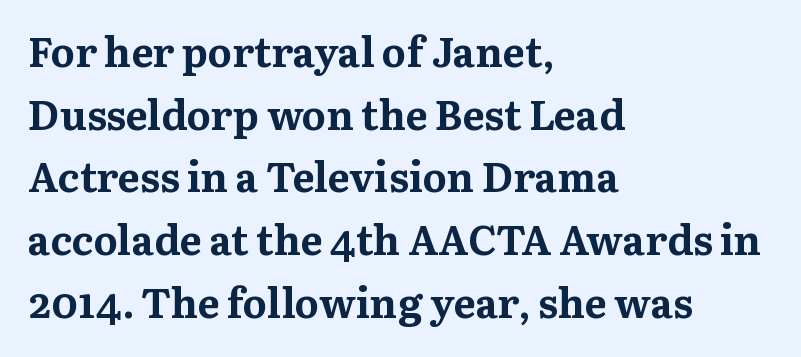
The image shows 41 px bold serif type, upright; set left-aligned, normal line spacing (1.53x), normal letter spacing, not underlined; medium stroke contrast and a medium x-height.
